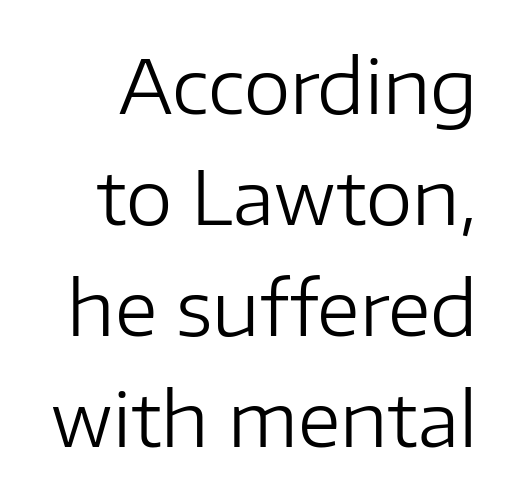
Q: Is the text bold? A: No.
Q: Is the text italic (slanted)? A: No, it is upright.
Q: Is the typeface a serif or a sans-serif typeface? A: Sans-serif.
Q: Is the text underlined? A: No.
Q: Is the spacing between letters normal or unusually wide? A: Normal.
Q: Is the spacing between lines tight, normal or loose? A: Normal.
Q: Width (condensed, normal, or wide)? A: Normal.
Q: Stroke contrast? A: Low.
Q: x-height? A: Medium.
Q: Monospaced? A: No.
